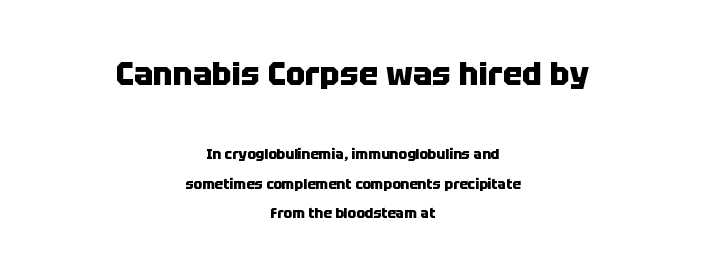
Glance below the letters and you will spot only blank space. The passage shown is typed in a proportional face where columns would drift. Each letter's strokes conclude bluntly, with no projecting serifs. These words are printed bold, with thick strokes throughout. These lines were composed using upright roman letters.
